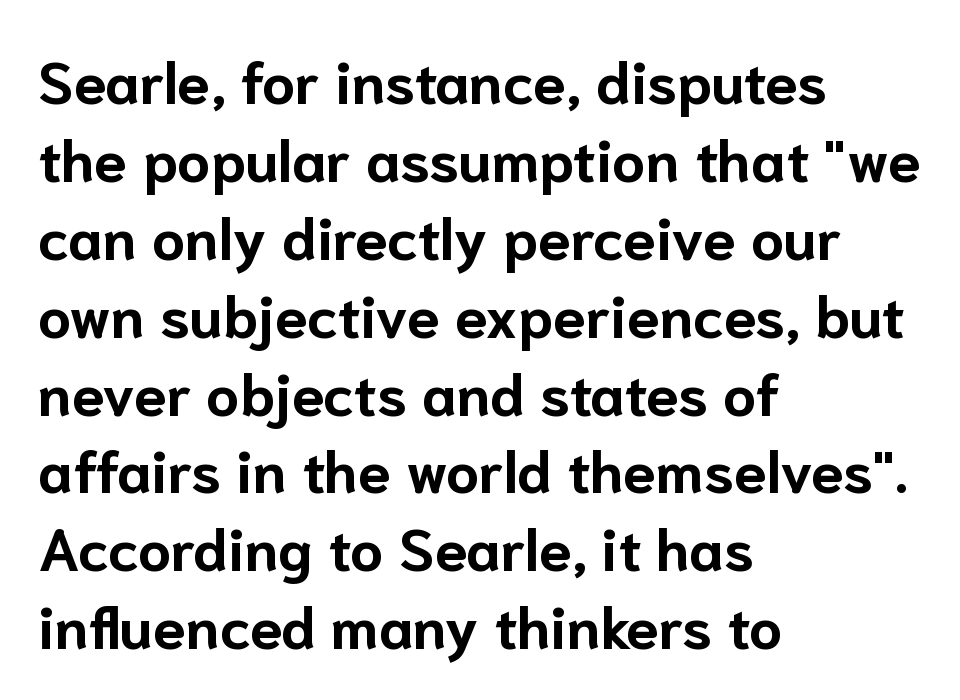
Q: Is the text bold? A: Yes.
Q: Is the text italic (slanted)? A: No, it is upright.
Q: Is the typeface a serif or a sans-serif typeface? A: Sans-serif.
Q: Is the text underlined? A: No.
Q: How is the paragraph aligned? A: Left-aligned.
Q: Is the spacing between letters normal or unusually wide? A: Normal.
Q: Is the spacing between lines tight, normal or loose? A: Normal.
Q: Width (condensed, normal, or wide)? A: Normal.
Q: Stroke contrast? A: Low.
Q: x-height? A: Medium.
Q: Monospaced? A: No.
